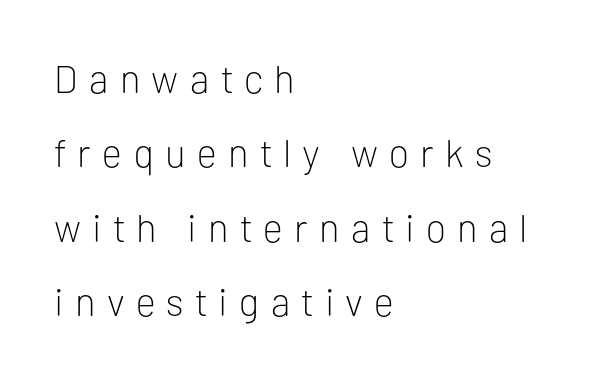
{"serif": "no", "italic": "no", "bold": "no", "weight": "light", "width": "normal", "stroke_contrast": "low", "x_height": "medium", "monospaced": "no", "underline": "no", "align": "left", "line_spacing": "loose", "line_spacing_ratio": 1.91, "letter_spacing": "wide", "letter_spacing_em": 0.29, "glyph_px": 39}
